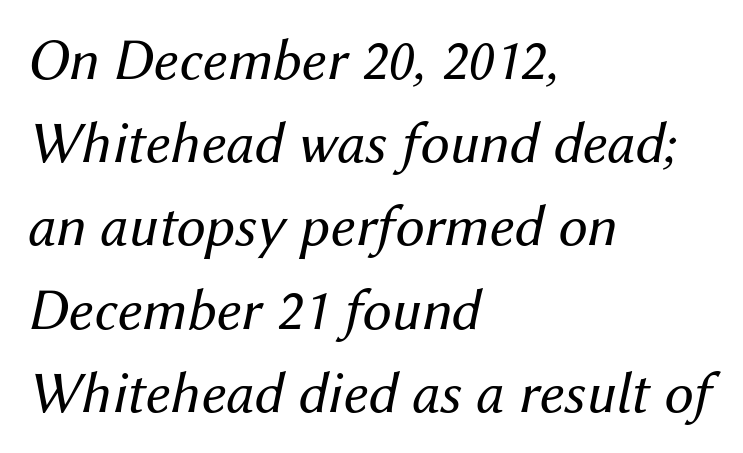
Q: Is the text bold? A: No.
Q: Is the text italic (slanted)? A: Yes, it leans right by about 12 degrees.
Q: Is the text underlined? A: No.
Q: How is the paragraph aligned? A: Left-aligned.
Q: Is the spacing between letters normal or unusually wide? A: Normal.
Q: Is the spacing between lines tight, normal or loose? A: Normal.
Q: Width (condensed, normal, or wide)? A: Normal.
Q: Stroke contrast? A: Medium.
Q: x-height? A: Medium.
Q: Monospaced? A: No.
